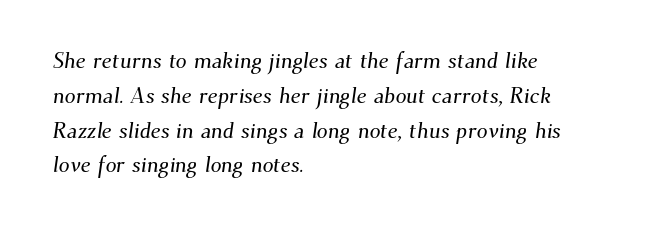
Check under the words: just untouched page. The rendering keeps characters at their native spacing. Successive baselines arrive at the customary interval. The typesetter chose a ragged-right arrangement here.
